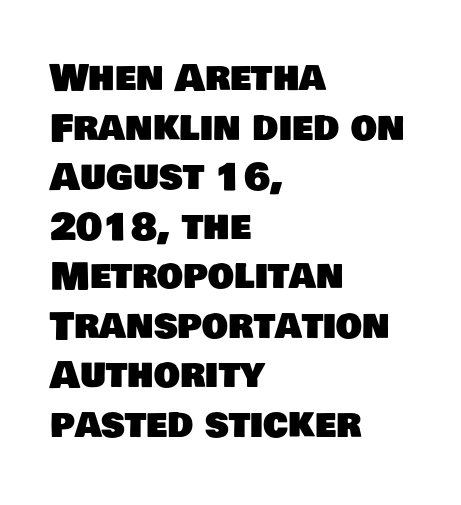
The foot of each line stays bare and open. The passage is arranged the way most books set body copy — flush left. The face used here is proportionally spaced, like ordinary book or web type. In terms of leading, this rendering sits right in the middle.
